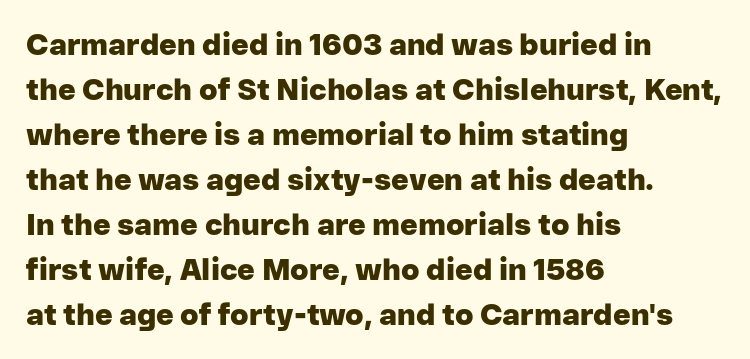
Weight: bold. Tracking value appears to be zero — textbook default spacing. Posture: upright roman. Just letters on the line, the space beneath them empty. The letters advance in unequal steps, a hallmark of proportional type. The rendering anchors every line to the left-hand side.
